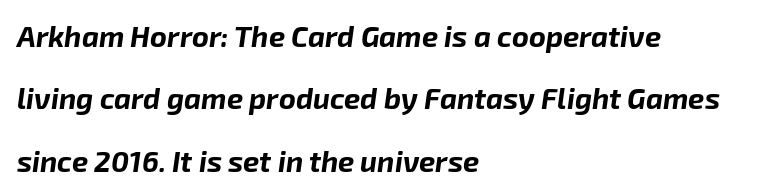
Q: Is the text bold? A: Yes.
Q: Is the text italic (slanted)? A: Yes, it leans right by about 8 degrees.
Q: Is the text underlined? A: No.
Q: How is the paragraph aligned? A: Left-aligned.
Q: Is the spacing between letters normal or unusually wide? A: Normal.
Q: Is the spacing between lines tight, normal or loose? A: Loose.
Q: Width (condensed, normal, or wide)? A: Normal.
Q: Stroke contrast? A: Low.
Q: x-height? A: Medium.
Q: Monospaced? A: No.
